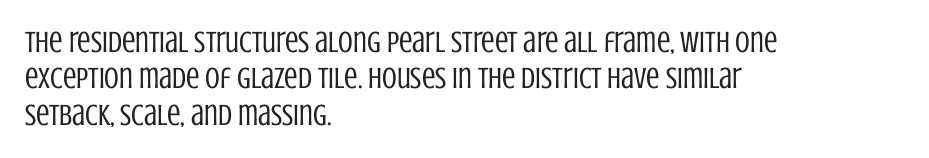
Does the type have serifs? No, each stem ends abruptly. Do the letters lean? They stand straight. All the whitespace from short lines collects on the right. Decoration check: the copy has no underline. Tracking here is standard; glyphs follow each other at the usual distance.
